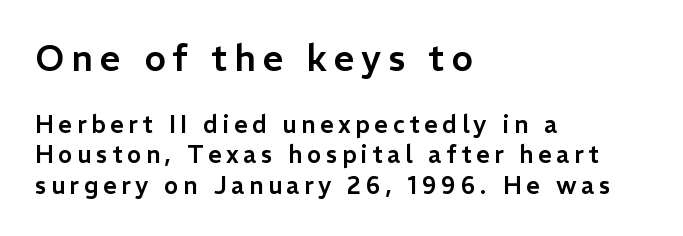
Q: Is the text italic (slanted)? A: No, it is upright.
Q: Is the typeface a serif or a sans-serif typeface? A: Sans-serif.
Q: Is the text underlined? A: No.
Q: How is the paragraph aligned? A: Left-aligned.
Q: Is the spacing between lines tight, normal or loose? A: Normal.
Q: Which block of text is set in a larger size, the first (top) or the second (bottom)? A: The first (top) one.
Q: Width (condensed, normal, or wide)? A: Normal.
Q: Stroke contrast? A: Low.
Q: x-height? A: Medium.
Q: Monospaced? A: No.
